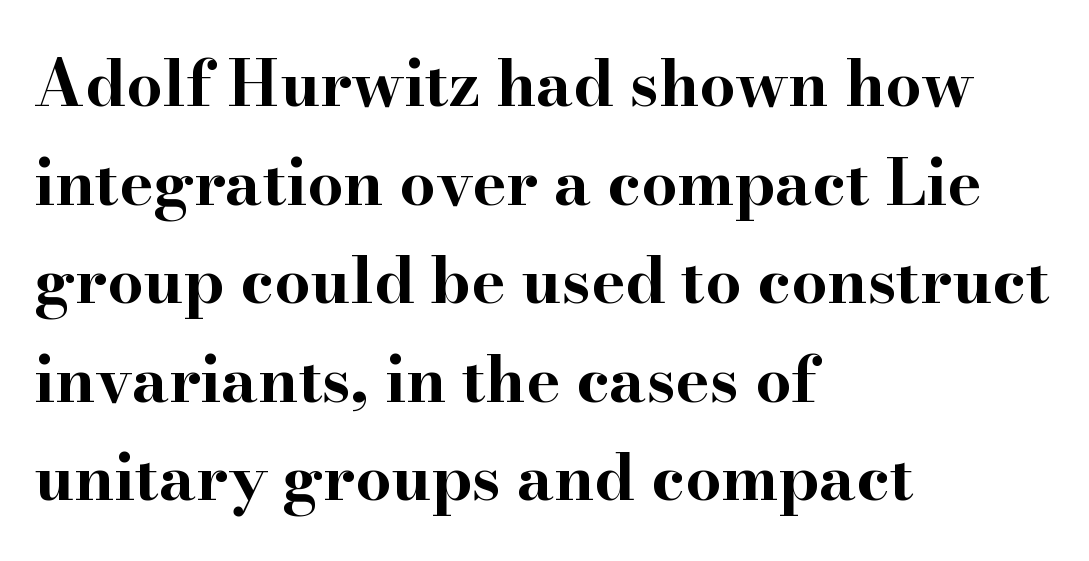
The glyphs in this specimen are seriffed. Posture: upright roman. The ragged edge is on the right, which tells us the setting is flush left. The strokes are fattened all the way to bold.
